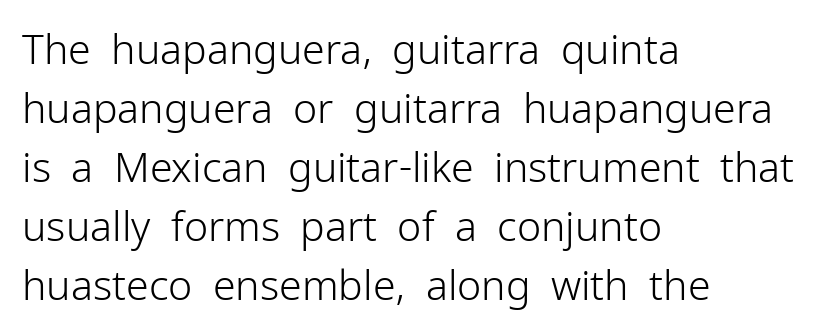
Q: Is the text bold? A: No.
Q: Is the text italic (slanted)? A: No, it is upright.
Q: Is the typeface a serif or a sans-serif typeface? A: Sans-serif.
Q: Is the text underlined? A: No.
Q: How is the paragraph aligned? A: Left-aligned.
Q: Is the spacing between letters normal or unusually wide? A: Normal.
Q: Is the spacing between lines tight, normal or loose? A: Normal.
Q: Width (condensed, normal, or wide)? A: Normal.
Q: Stroke contrast? A: Low.
Q: x-height? A: Medium.
Q: Monospaced? A: No.
